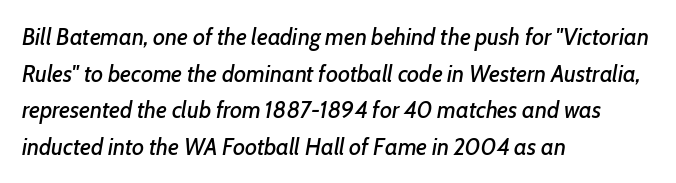
{"italic": "yes", "lean": "right", "slant_degrees": 7, "underline": "no", "align": "left", "line_spacing": "normal", "line_spacing_ratio": 1.59, "letter_spacing": "normal", "letter_spacing_em": 0.0, "glyph_px": 23}
